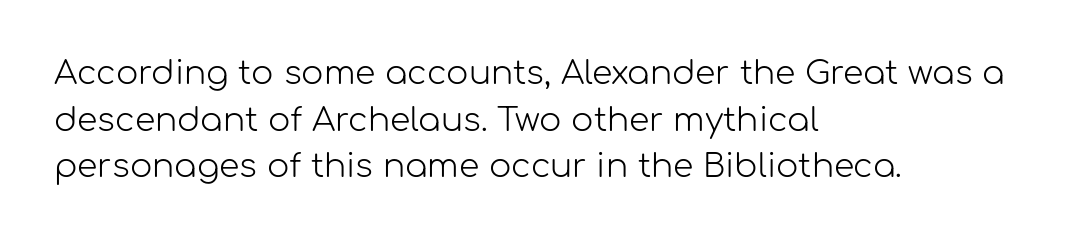
Q: Is the text bold? A: No.
Q: Is the text italic (slanted)? A: No, it is upright.
Q: Is the typeface a serif or a sans-serif typeface? A: Sans-serif.
Q: Is the text underlined? A: No.
Q: How is the paragraph aligned? A: Left-aligned.
Q: Is the spacing between letters normal or unusually wide? A: Normal.
Q: Is the spacing between lines tight, normal or loose? A: Normal.
Q: Width (condensed, normal, or wide)? A: Normal.
Q: Stroke contrast? A: Low.
Q: x-height? A: Medium.
Q: Monospaced? A: No.
